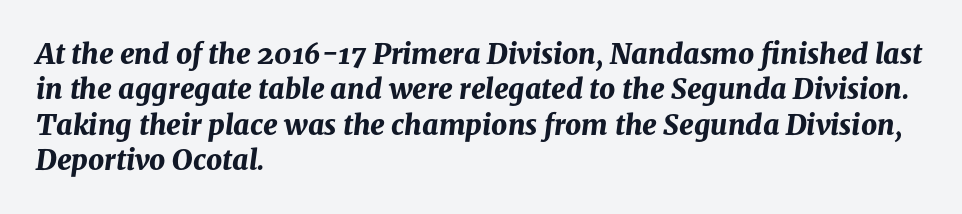
Q: Is the text bold? A: Yes.
Q: Is the text italic (slanted)? A: Yes, it leans right by about 8 degrees.
Q: Is the text underlined? A: No.
Q: How is the paragraph aligned? A: Left-aligned.
Q: Is the spacing between letters normal or unusually wide? A: Normal.
Q: Is the spacing between lines tight, normal or loose? A: Normal.
Q: Width (condensed, normal, or wide)? A: Normal.
Q: Stroke contrast? A: Medium.
Q: x-height? A: Medium.
Q: Monospaced? A: No.
